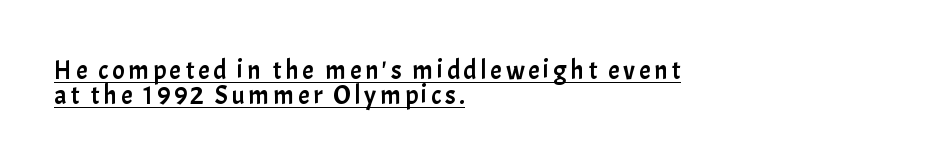
Q: Is the text italic (slanted)? A: No, it is upright.
Q: Is the text underlined? A: Yes.
Q: How is the paragraph aligned? A: Left-aligned.
Q: Is the spacing between lines tight, normal or loose? A: Tight.
